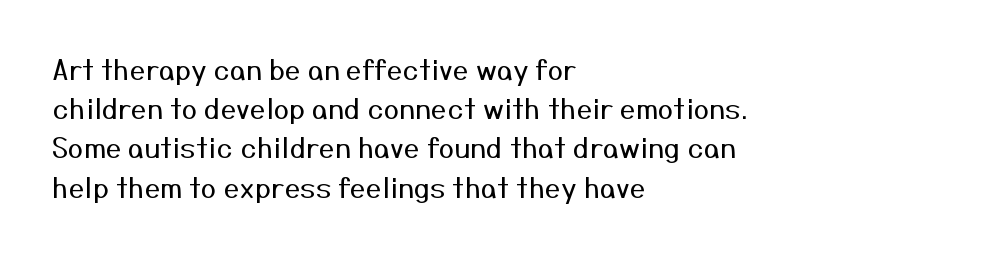
Leftover space on each line is placed entirely after the last word. Varying glyph widths throughout — classic text-font behaviour. Compared with a typical body face, this is equally light or lighter still. Italic? Not at all — the glyphs are vertical. No extra tracking has been applied to these lines. Lines of text with bare space underneath.
